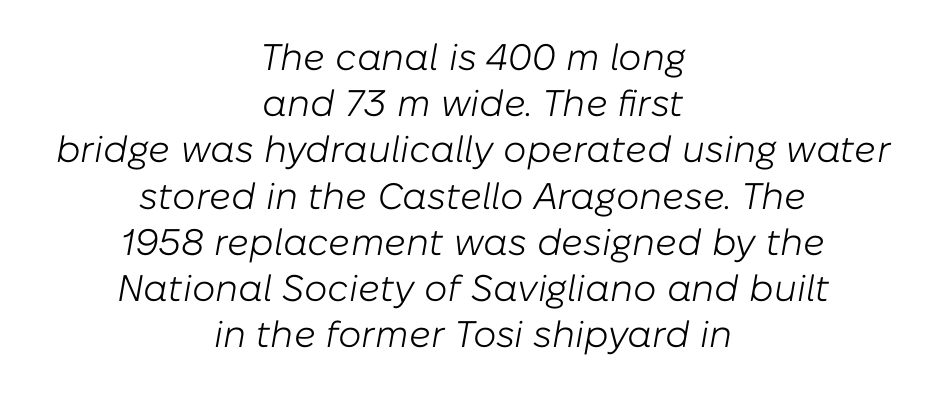
{"italic": "yes", "lean": "right", "slant_degrees": 10, "bold": "no", "weight": "light", "width": "normal", "stroke_contrast": "low", "x_height": "medium", "monospaced": "no", "underline": "no", "align": "center", "line_spacing": "normal", "line_spacing_ratio": 1.25, "letter_spacing": "normal", "letter_spacing_em": 0.0, "glyph_px": 37}
